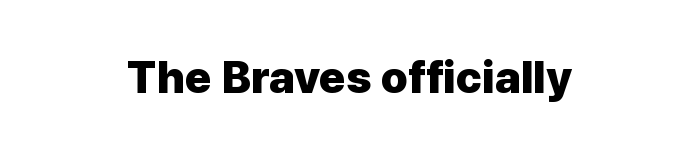
{"serif": "no", "italic": "no", "bold": "yes", "weight": "heavy", "width": "normal", "stroke_contrast": "low", "x_height": "medium", "monospaced": "no", "underline": "no", "align": "center", "letter_spacing": "normal", "letter_spacing_em": 0.0, "glyph_px": 45}
